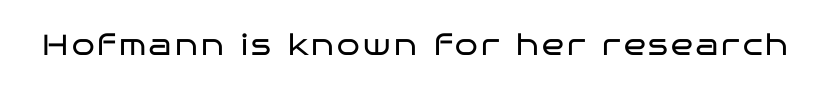
The image shows 29 px regular-weight, wide sans-serif type, upright; set not underlined; low stroke contrast and a large x-height.
